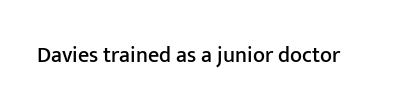
{"italic": "no", "underline": "no", "letter_spacing": "normal", "letter_spacing_em": 0.0, "glyph_px": 22}
